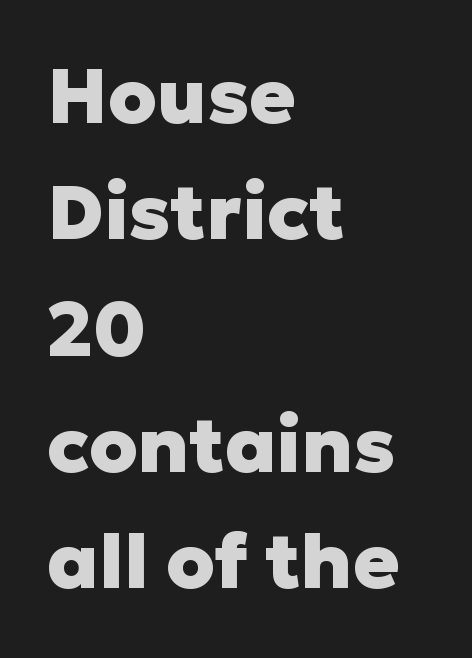
The image shows 77 px heavy sans-serif type, upright; set left-aligned, normal line spacing (1.51x), normal letter spacing, not underlined; low stroke contrast and a medium x-height.
